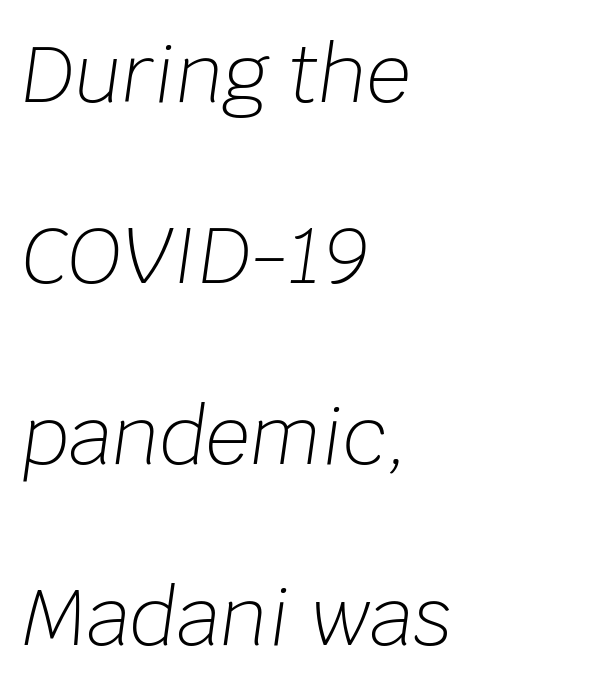
The image shows 78 px light type, italic (leaning right); set left-aligned, loose line spacing (2.32x), normal letter spacing, not underlined; low stroke contrast and a large x-height.
